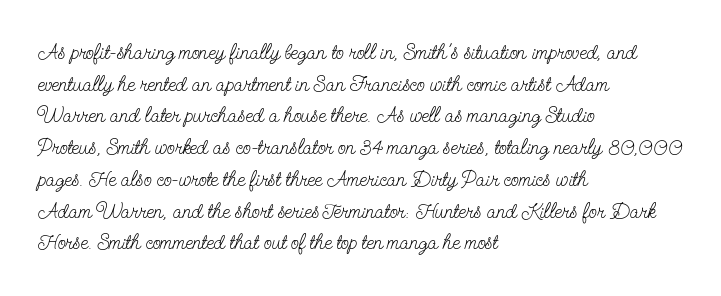
The image shows 21 px text type; set left-aligned, normal line spacing (1.51x), normal letter spacing, not underlined.
